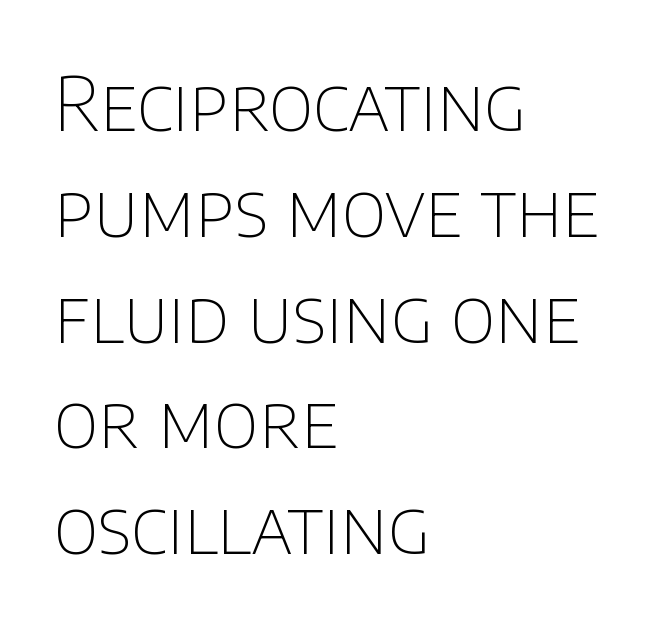
The image shows 74 px thin sans-serif type, upright; set left-aligned, normal line spacing (1.43x), normal letter spacing, not underlined; low stroke contrast and a large x-height.
